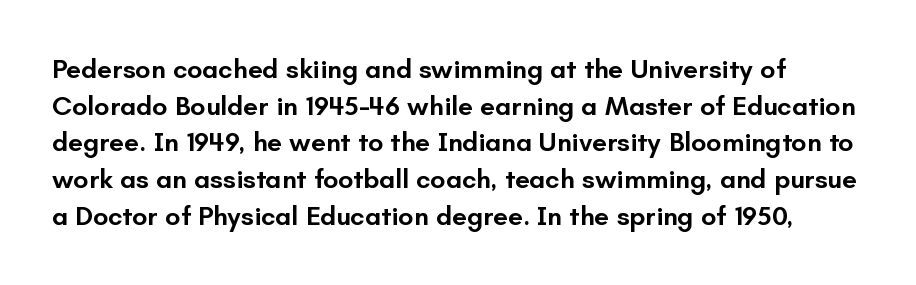
Q: Is the text bold? A: Semi-bold.
Q: Is the text italic (slanted)? A: No, it is upright.
Q: Is the text underlined? A: No.
Q: Is the spacing between letters normal or unusually wide? A: Normal.
Q: Is the spacing between lines tight, normal or loose? A: Normal.
